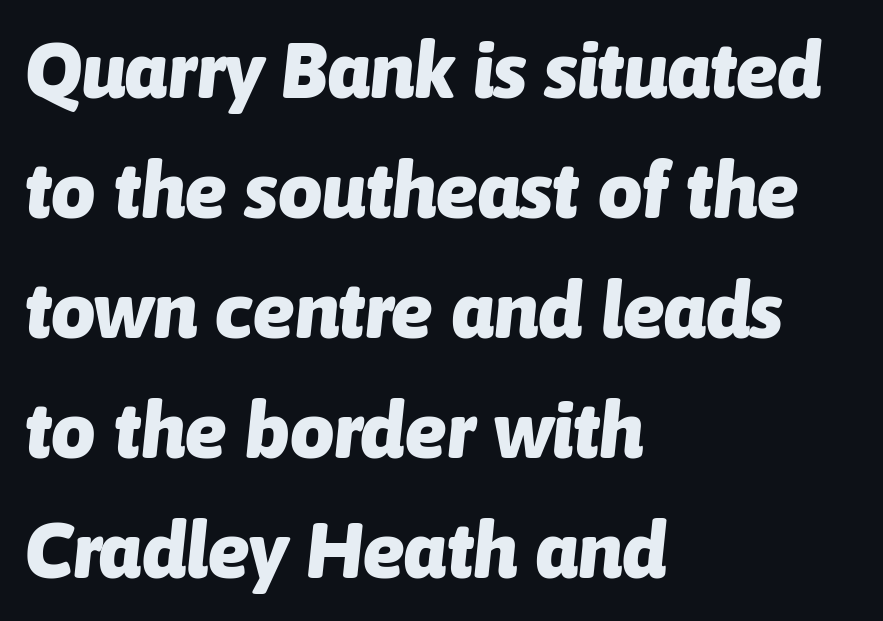
Does the lettering tilt? It does — this is italic. The lines in this sample share a left origin and differ only in where they stop. Only glyphs here, with clear space below each row. Think of a printed novel: that variable character pitch is what you see here.
